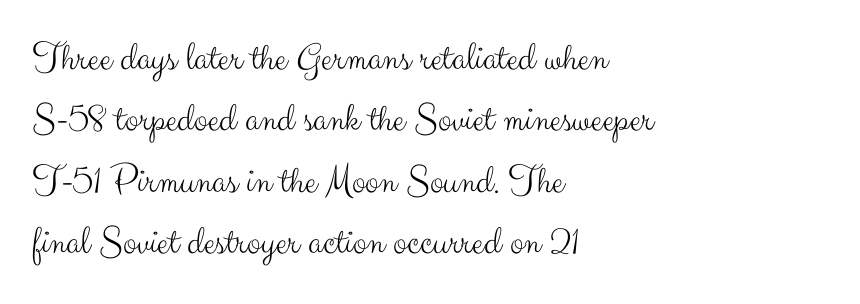
The image shows 41 px light sans-serif type; set left-aligned, normal line spacing (1.5x), normal letter spacing, not underlined; medium stroke contrast and a small x-height.
